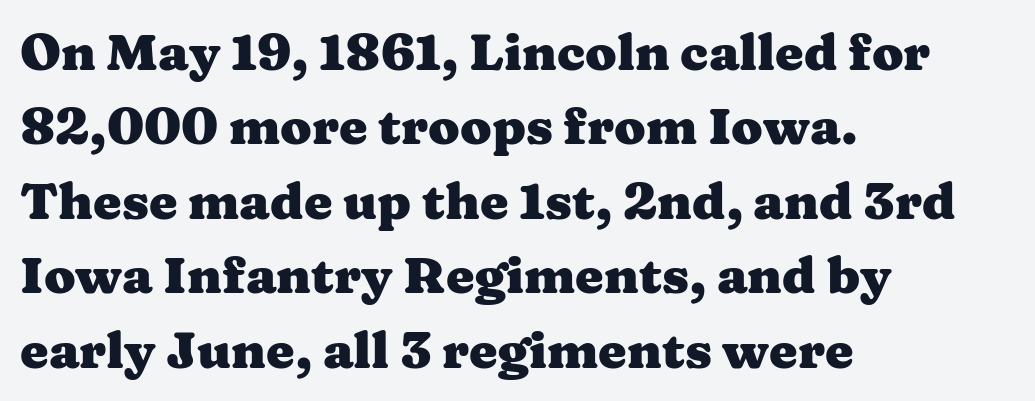
{"serif": "yes", "italic": "no", "bold": "yes", "weight": "heavy", "width": "wide", "stroke_contrast": "medium", "x_height": "medium", "monospaced": "no", "underline": "no", "align": "left", "line_spacing": "normal", "line_spacing_ratio": 1.46, "letter_spacing": "normal", "letter_spacing_em": 0.0, "glyph_px": 51}
